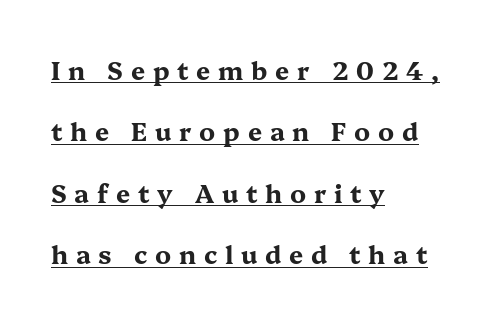
Leading is clearly above the norm, producing a sparse column. Caption: expanded tracking, letters set apart. Is the type bold? Yes — the strokes are clearly thick and heavy. The sample's only ornament is a line tracing under the words. Layout note: lines flush left.
